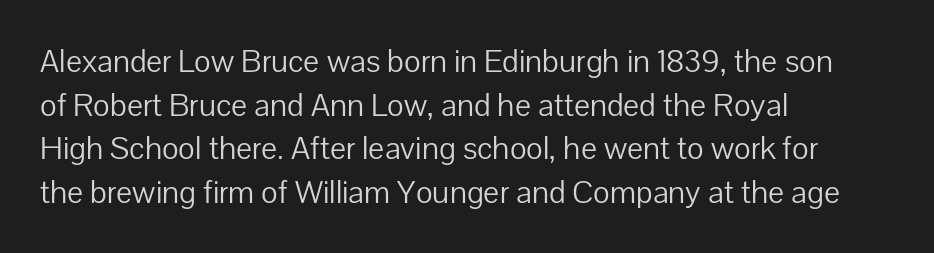
The image shows 32 px light sans-serif type, upright; set left-aligned, normal line spacing (1.36x), normal letter spacing, not underlined; low stroke contrast and a medium x-height.
